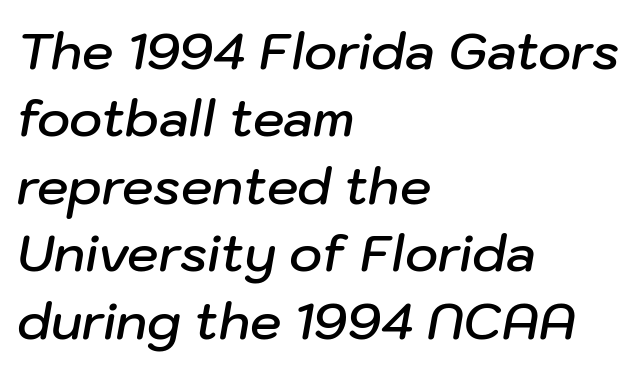
{"italic": "yes", "lean": "right", "slant_degrees": 10, "bold": "semi", "weight": "semibold", "width": "normal", "stroke_contrast": "low", "x_height": "medium", "monospaced": "no", "underline": "no", "align": "left", "line_spacing": "normal", "line_spacing_ratio": 1.35, "letter_spacing": "normal", "letter_spacing_em": 0.0, "glyph_px": 50}
